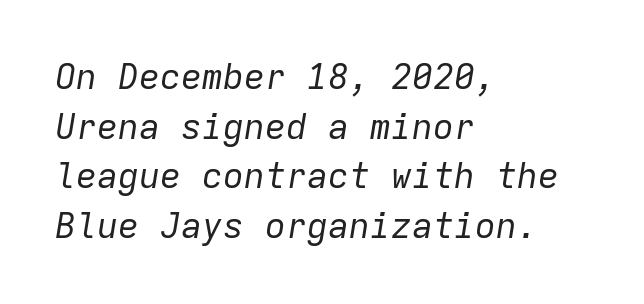
Q: Is the text bold? A: No.
Q: Is the text italic (slanted)? A: Yes, it leans right by about 9 degrees.
Q: Is the text underlined? A: No.
Q: How is the paragraph aligned? A: Left-aligned.
Q: Is the spacing between letters normal or unusually wide? A: Normal.
Q: Is the spacing between lines tight, normal or loose? A: Normal.
Q: Width (condensed, normal, or wide)? A: Normal.
Q: Stroke contrast? A: Low.
Q: x-height? A: Medium.
Q: Monospaced? A: Yes.
